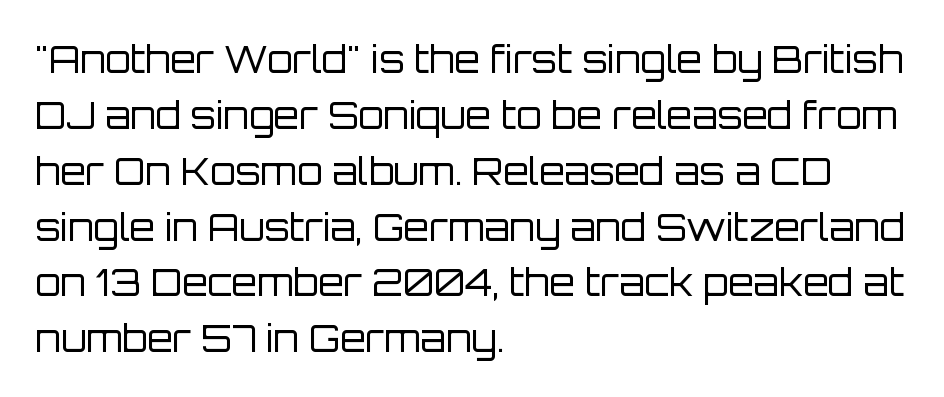
The image shows 37 px regular-weight sans-serif type, upright; set left-aligned, normal line spacing (1.51x), normal letter spacing, not underlined; low stroke contrast and a large x-height.
